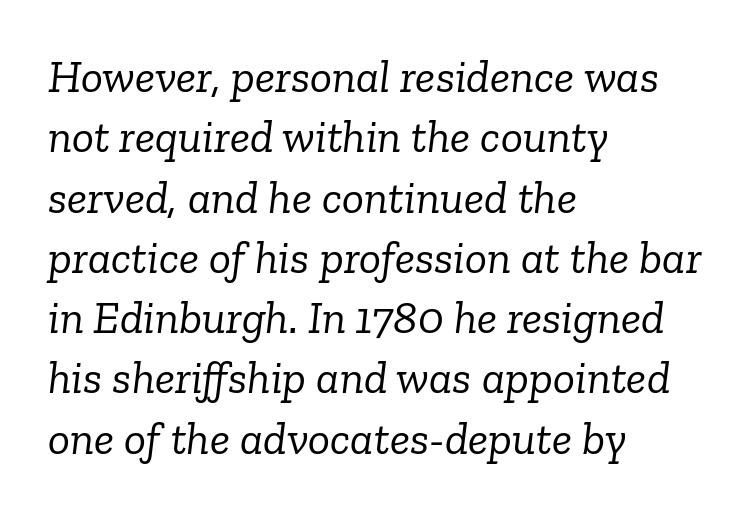
The image shows 46 px light serif type, italic (leaning right); set left-aligned, normal line spacing (1.31x), normal letter spacing, not underlined; low stroke contrast and a medium x-height.
